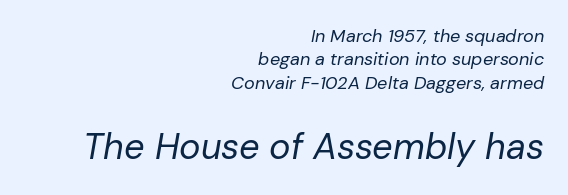
{"italic": "yes", "lean": "right", "slant_degrees": 10, "bold": "no", "weight": "regular", "width": "normal", "stroke_contrast": "low", "x_height": "medium", "monospaced": "no", "underline": "no", "align": "right", "line_spacing": "normal", "line_spacing_ratio": 1.3, "letter_spacing": "normal", "letter_spacing_em": 0.0, "larger_block": "second", "size_ratio": 2.0, "glyph_px": 36}
